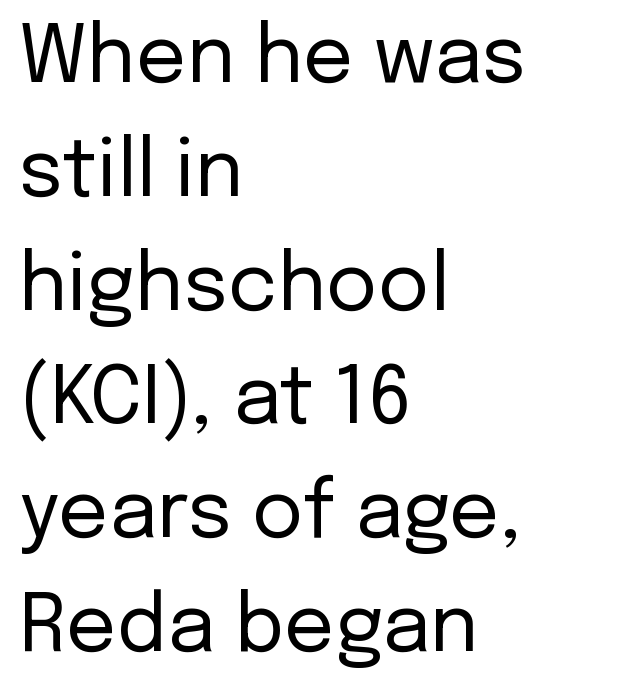
Here the glyphs are tracked normally, forming tight word shapes. Letters rest on an invisible, unmarked baseline. How would I describe the line gaps? Plain and ordinary. Designer's note — italics off, roman on. The setting favours the left margin, as ordinary paragraphs usually do. The text was rendered using a sans face with plain stroke endings.
